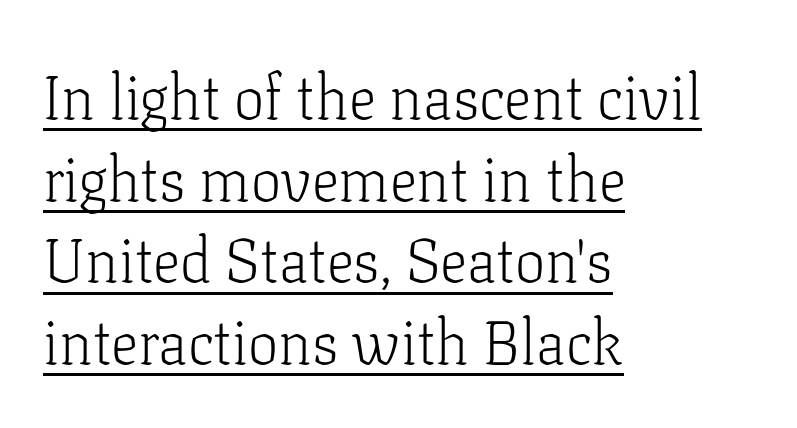
{"serif": "yes", "italic": "no", "bold": "no", "weight": "light", "width": "normal", "stroke_contrast": "low", "x_height": "medium", "monospaced": "no", "underline": "yes", "align": "left", "line_spacing": "normal", "line_spacing_ratio": 1.34, "letter_spacing": "normal", "letter_spacing_em": 0.0, "glyph_px": 61}
